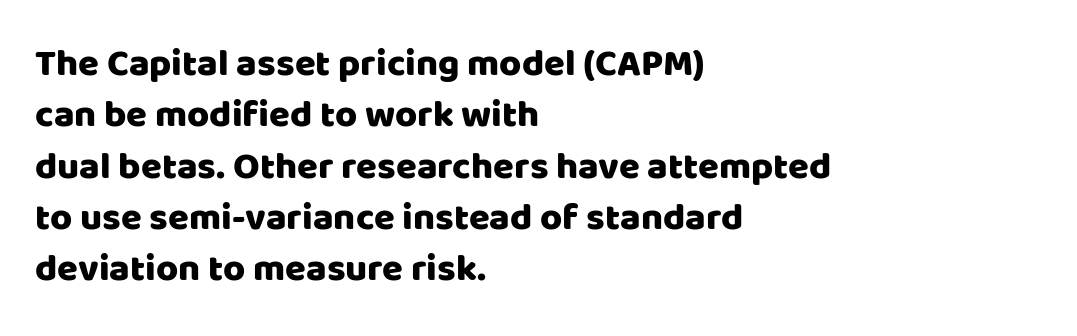
The image shows 38 px sans-serif type, upright; set left-aligned, normal line spacing (1.35x), normal letter spacing, not underlined; low stroke contrast and a large x-height.
